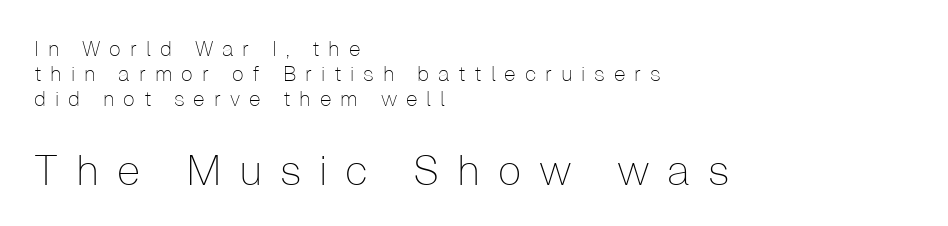
Q: Is the text bold? A: No.
Q: Is the text italic (slanted)? A: No, it is upright.
Q: Is the typeface a serif or a sans-serif typeface? A: Sans-serif.
Q: Is the text underlined? A: No.
Q: How is the paragraph aligned? A: Left-aligned.
Q: Is the spacing between letters normal or unusually wide? A: Unusually wide.
Q: Which block of text is set in a larger size, the first (top) or the second (bottom)? A: The second (bottom) one.
Q: Width (condensed, normal, or wide)? A: Normal.
Q: Stroke contrast? A: Low.
Q: x-height? A: Medium.
Q: Monospaced? A: No.
